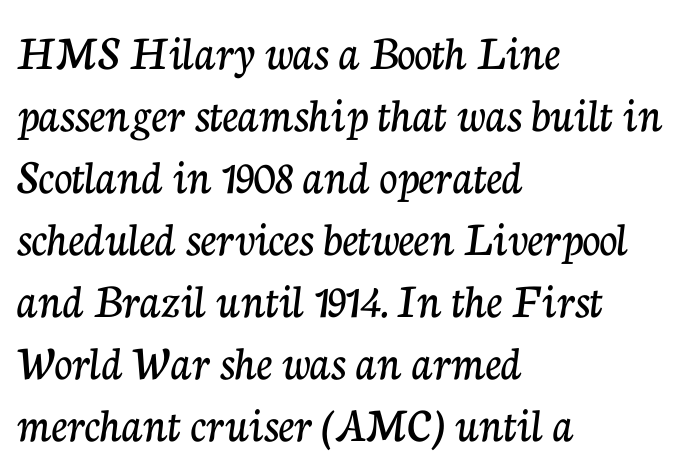
The image shows 50 px serif type; set left-aligned, line spacing 1.24x, normal letter spacing, not underlined; low stroke contrast and a medium x-height.
